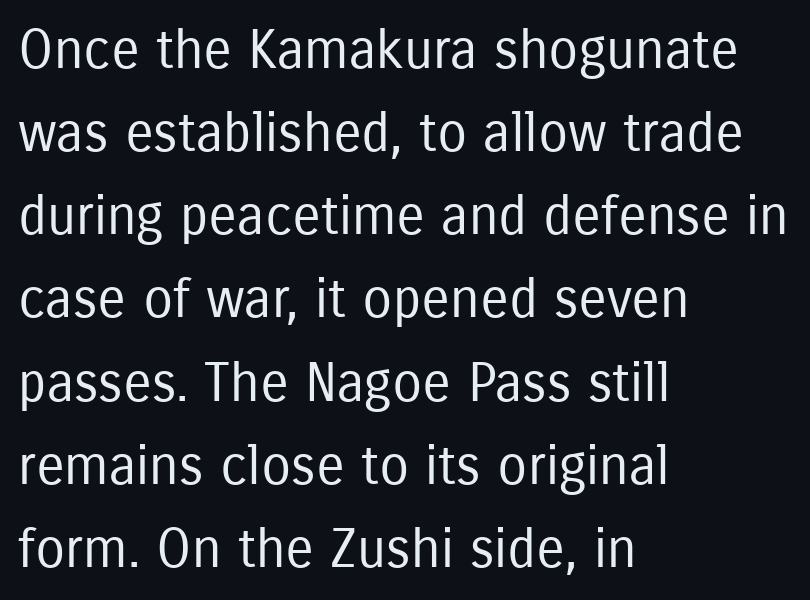
The space beneath each line is pristine and unruled. A typesetter would mark this as roman, not italic. Regular leading. A classic flush-left, rag-right setting is used for this passage. Nobody touched the tracking dial on this one.
